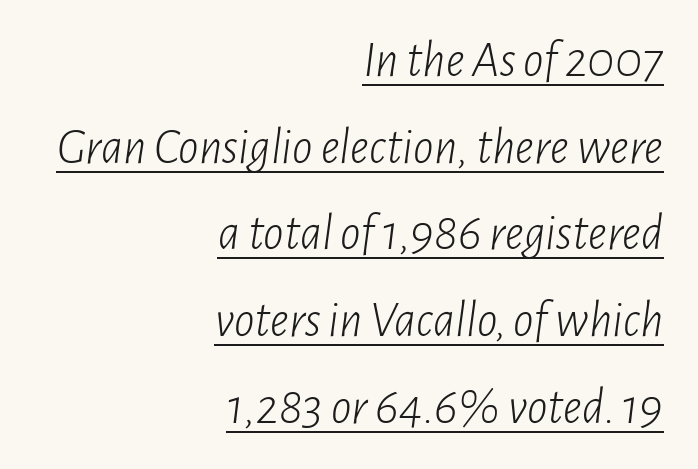
These lines are rendered in a variable-pitch font. The passage shown is underscored from start to finish. Reading down the column, the eye jumps a familiar distance to each next line. The letters are slanted; this is an italic face.
